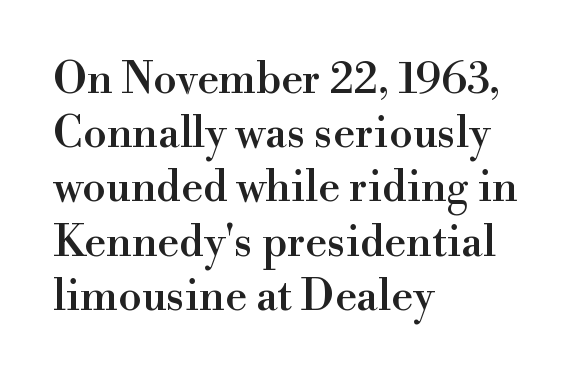
Leading matches the norm, producing a regular column. The paragraph shown leans on its left margin. Proportional: the letters do not fall into vertical columns. How are the letters spaced? Ordinarily, with no added tracking. Any mark beneath the type? The region is blank. Posture: vertical.
